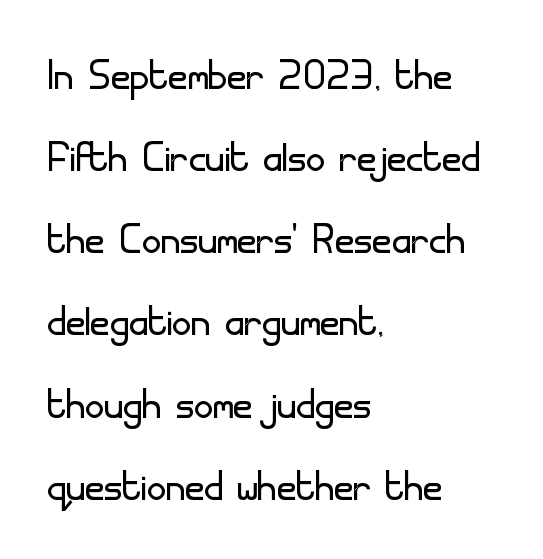
{"serif": "no", "italic": "no", "bold": "no", "weight": "light", "width": "normal", "stroke_contrast": "low", "x_height": "small", "monospaced": "no", "underline": "no", "align": "left", "line_spacing": "normal", "line_spacing_ratio": 1.55, "letter_spacing": "normal", "letter_spacing_em": 0.0, "glyph_px": 53}
